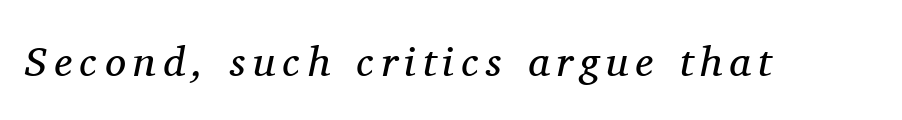
{"serif": "yes", "italic": "yes", "lean": "right", "slant_degrees": 11, "bold": "no", "weight": "regular", "width": "normal", "stroke_contrast": "medium", "x_height": "medium", "monospaced": "no", "underline": "no", "glyph_px": 42}
